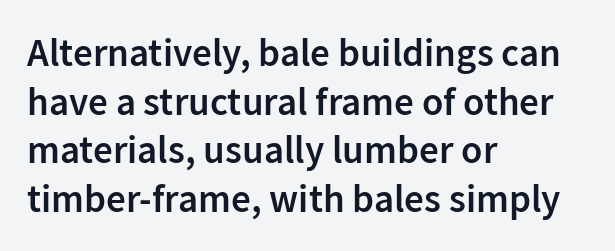
The image shows 39 px semibold sans-serif type, upright; set left-aligned, normal line spacing (1.25x), normal letter spacing, not underlined; low stroke contrast and a medium x-height.
